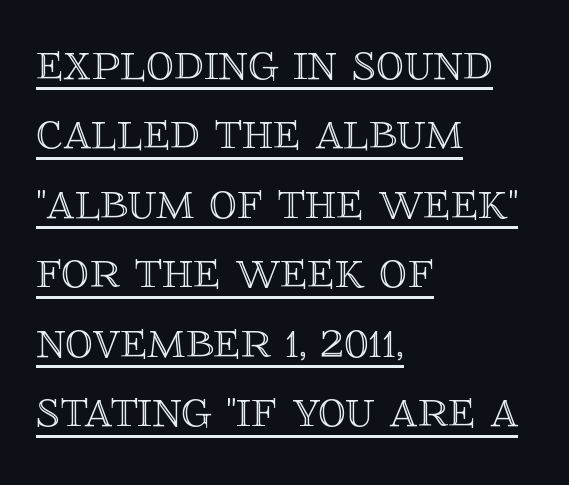
{"italic": "no", "width": "normal", "x_height": "large", "monospaced": "no", "underline": "yes", "align": "left", "line_spacing_ratio": 1.24, "letter_spacing": "normal", "letter_spacing_em": 0.0, "glyph_px": 56}
